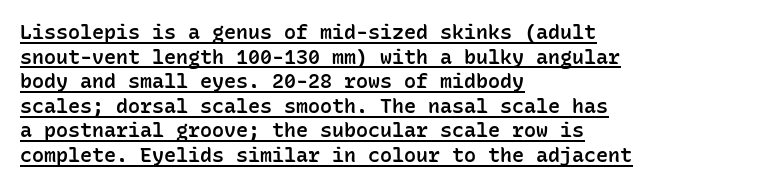
In terms of letterspacing, this is plain default setting. The strokes are fattened partway — semibold, not bold. Characters remain perfectly vertical along every line. Casual observation: everything's shoved over to the left. Beneath each row of characters lies a ruled line.
